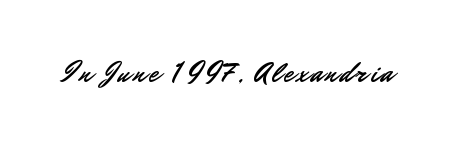
Q: Is the text italic (slanted)? A: Yes.
Q: Is the typeface a serif or a sans-serif typeface? A: Sans-serif.
Q: Is the text underlined? A: No.
Q: Width (condensed, normal, or wide)? A: Normal.
Q: Stroke contrast? A: Low.
Q: x-height? A: Small.
Q: Monospaced? A: No.
